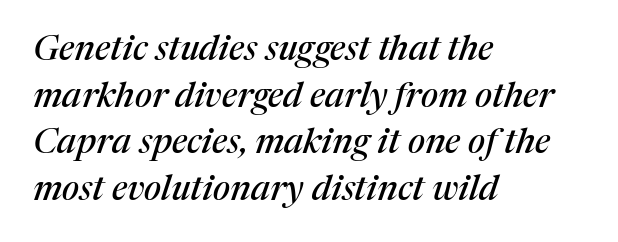
The image shows 35 px serif type, italic (leaning right); set left-aligned, normal line spacing (1.33x), normal letter spacing, not underlined; medium stroke contrast and a medium x-height.
